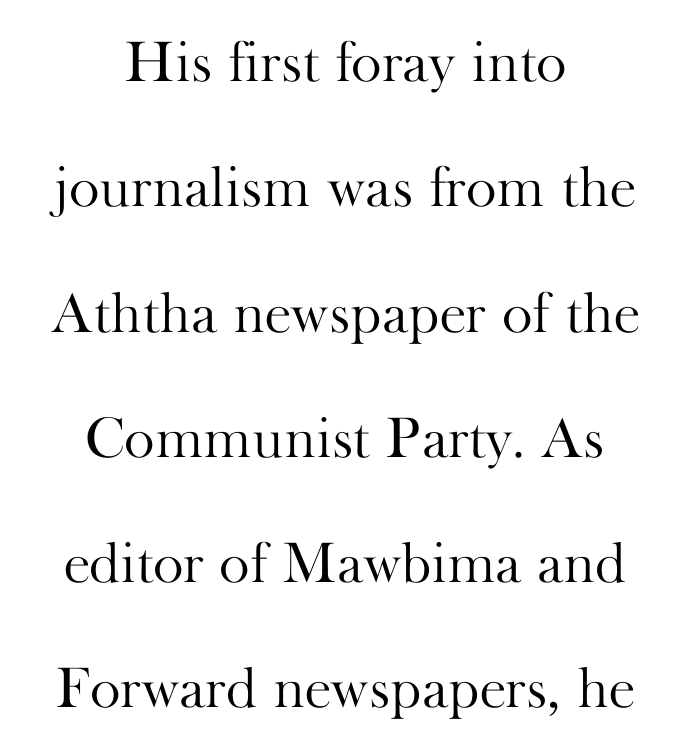
Q: Is the text bold? A: No.
Q: Is the text italic (slanted)? A: No, it is upright.
Q: Is the typeface a serif or a sans-serif typeface? A: Serif.
Q: Is the text underlined? A: No.
Q: How is the paragraph aligned? A: Centered.
Q: Is the spacing between letters normal or unusually wide? A: Normal.
Q: Is the spacing between lines tight, normal or loose? A: Loose.
Q: Width (condensed, normal, or wide)? A: Normal.
Q: Stroke contrast? A: High.
Q: x-height? A: Small.
Q: Monospaced? A: No.
